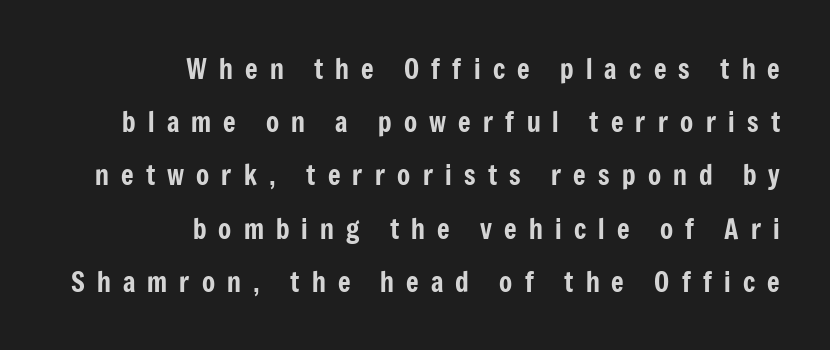
{"italic": "no", "underline": "no", "align": "right", "line_spacing": "loose", "line_spacing_ratio": 1.97, "letter_spacing": "wide", "letter_spacing_em": 0.45, "glyph_px": 27}
